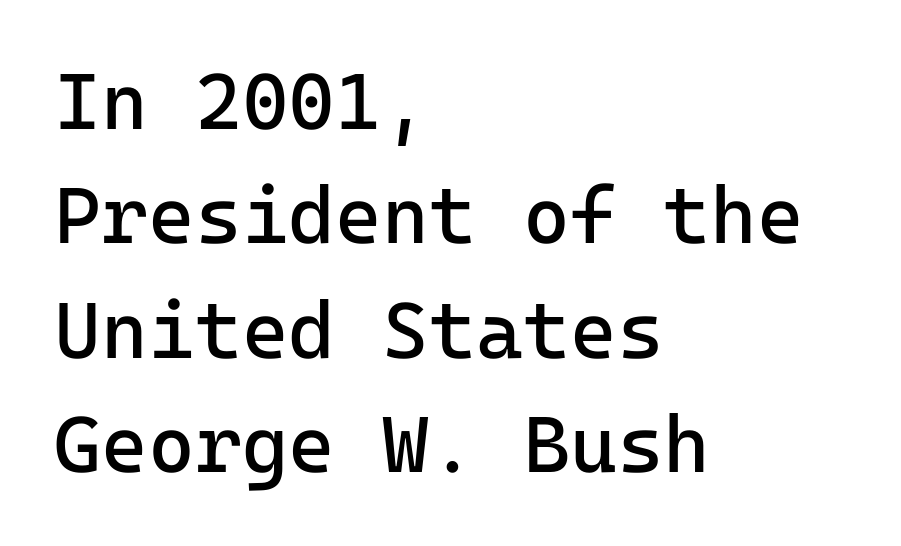
The image shows 80 px regular-weight sans-serif type, upright; set left-aligned, normal line spacing (1.43x), normal letter spacing, not underlined; low stroke contrast and a medium x-height.
